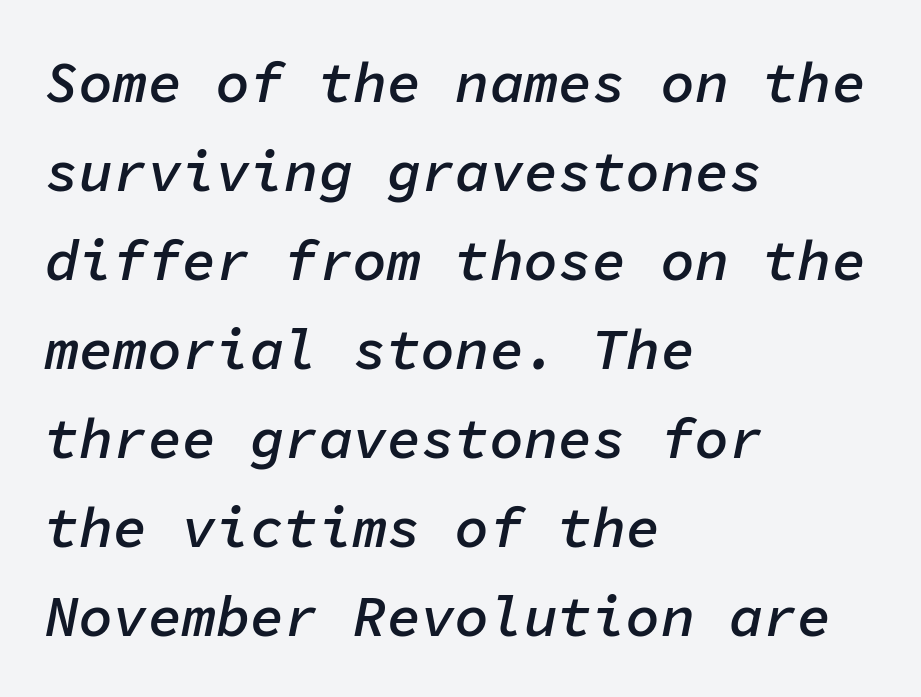
The image shows 57 px semibold type, italic (leaning right), monospaced; set left-aligned, normal line spacing (1.56x), normal letter spacing, not underlined; low stroke contrast and a medium x-height.
